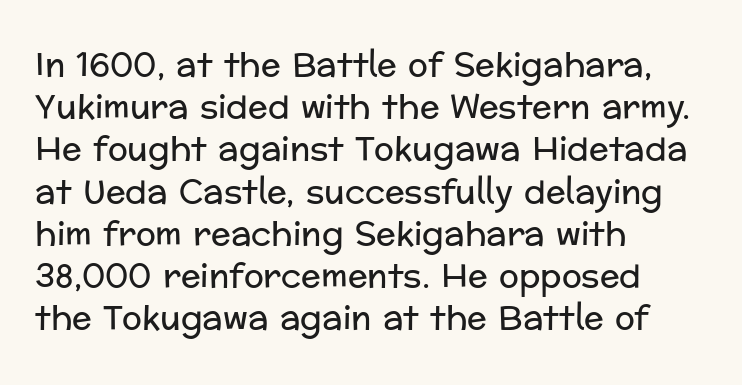
{"serif": "no", "italic": "no", "bold": "no", "weight": "regular", "width": "normal", "stroke_contrast": "low", "x_height": "medium", "monospaced": "no", "underline": "no", "align": "left", "line_spacing": "normal", "line_spacing_ratio": 1.28, "letter_spacing": "normal", "letter_spacing_em": 0.0, "glyph_px": 33}
